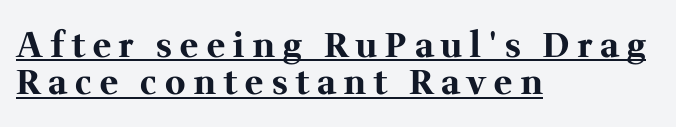
In CSS terms this would be text-align: left. Typographically, this falls in the serif category. Strokes here are thick enough to call this a true bold. You could barely slide anything between these rows. Has an underline been added? It has.
